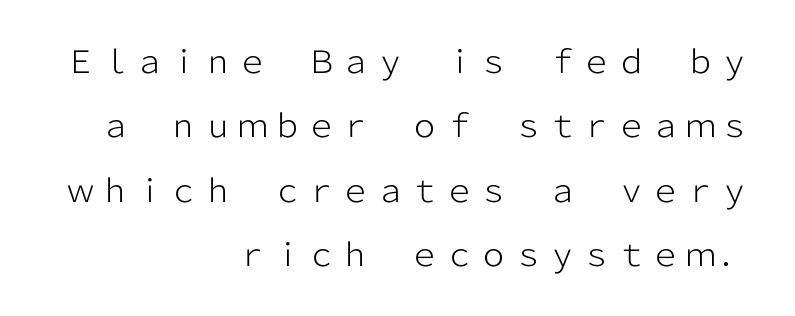
Horizontal bands of white between lines are thick stripes. A typesetter would call this proportional, since set widths differ per character. Every stem runs plumb, perpendicular to the baseline. The strokes carry an ordinary text weight at most.
